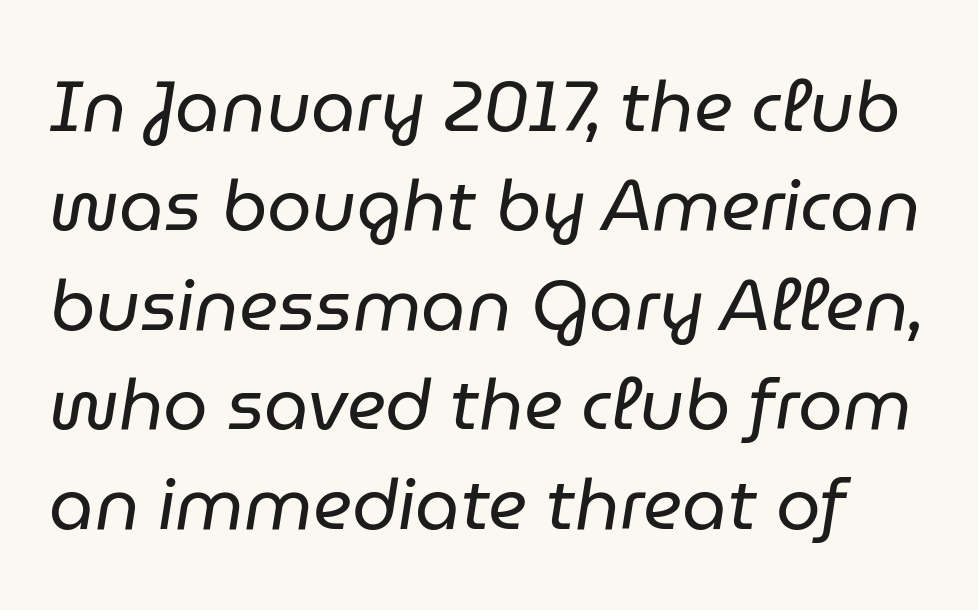
Q: Is the text bold? A: No.
Q: Is the text italic (slanted)? A: Yes, it leans right by about 9 degrees.
Q: Is the text underlined? A: No.
Q: Is the spacing between letters normal or unusually wide? A: Normal.
Q: Is the spacing between lines tight, normal or loose? A: Normal.
Q: Width (condensed, normal, or wide)? A: Normal.
Q: Stroke contrast? A: Low.
Q: x-height? A: Medium.
Q: Monospaced? A: No.
